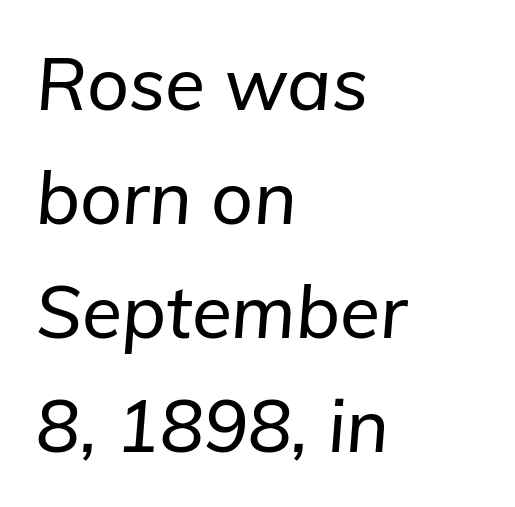
Note the varied advance widths — an 'i' is clearly narrower than an 'm'. Notice how descenders clear the ascenders below comfortably — that's standard leading. The specimen reads as italic at a glance. Words appear dense and cohesive because spacing is normal. Horizontally, the lines are justified to the leading edge only. Nobody drew a line under any word here.
